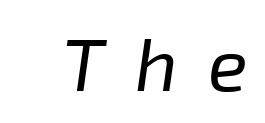
The image shows 74 px regular-weight type, italic (leaning right); set unusually wide letter spacing (+0.41 em), not underlined; low stroke contrast and a medium x-height.
